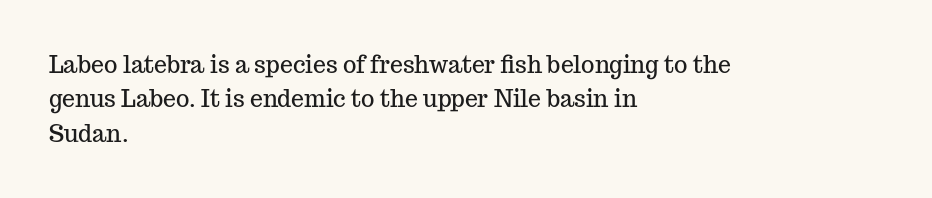
The specimen omits any rule beneath the text block's lines. The line-height multiplier appears to be the usual default. Posture: upright roman. The letters sit at their default tracking, neither squeezed nor spread.
